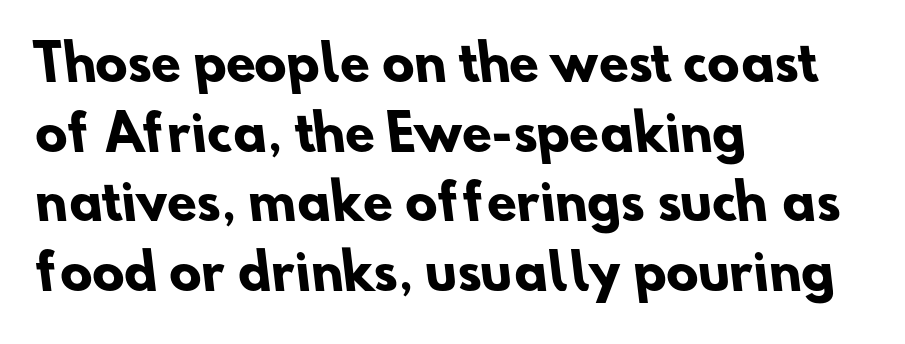
{"serif": "no", "bold": "yes", "weight": "heavy", "width": "normal", "stroke_contrast": "low", "x_height": "small", "monospaced": "no", "underline": "no", "align": "left", "line_spacing": "normal", "line_spacing_ratio": 1.45, "letter_spacing": "normal", "letter_spacing_em": 0.0, "glyph_px": 48}
